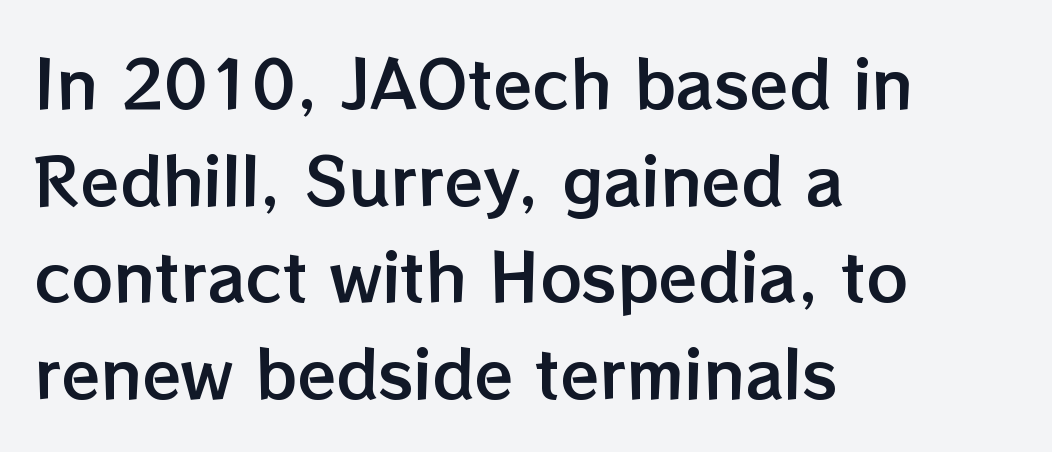
The image shows 64 px text type, upright; set left-aligned, normal line spacing (1.51x), normal letter spacing, not underlined; low stroke contrast and a medium x-height.
